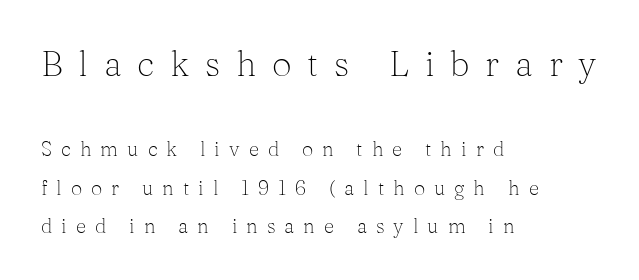
{"serif": "yes", "italic": "no", "bold": "no", "weight": "light", "width": "normal", "stroke_contrast": "medium", "x_height": "medium", "monospaced": "no", "underline": "no", "align": "left", "line_spacing": "loose", "line_spacing_ratio": 1.92, "letter_spacing": "wide", "letter_spacing_em": 0.45, "larger_block": "first", "size_ratio": 1.75, "glyph_px": 35}
